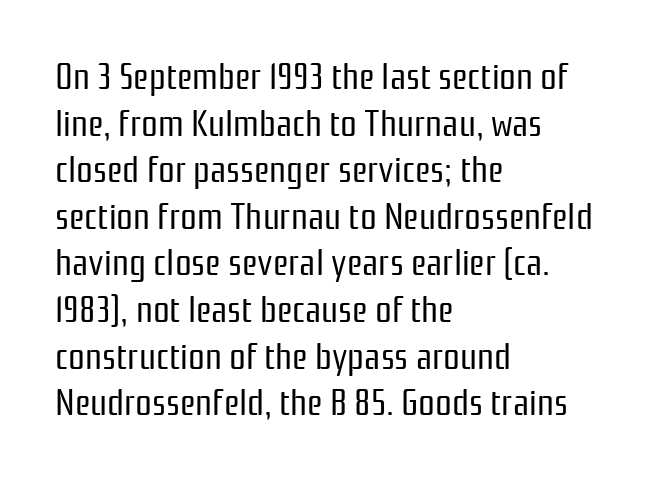
The image shows 37 px regular-weight, condensed sans-serif type, upright; set left-aligned, normal line spacing (1.26x), normal letter spacing, not underlined; low stroke contrast and a medium x-height.
